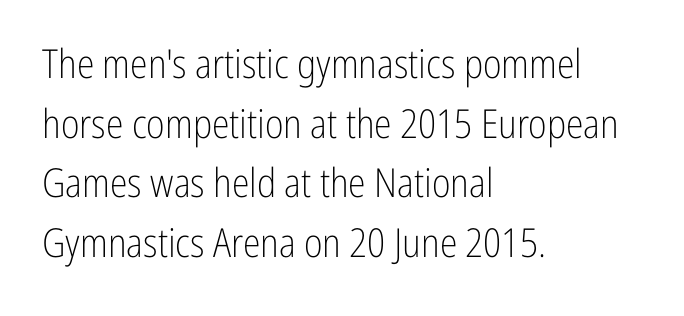
{"serif": "no", "italic": "no", "bold": "no", "weight": "light", "width": "condensed", "stroke_contrast": "low", "x_height": "medium", "monospaced": "no", "underline": "no", "align": "left", "line_spacing": "normal", "line_spacing_ratio": 1.49, "letter_spacing": "normal", "letter_spacing_em": 0.0, "glyph_px": 40}
